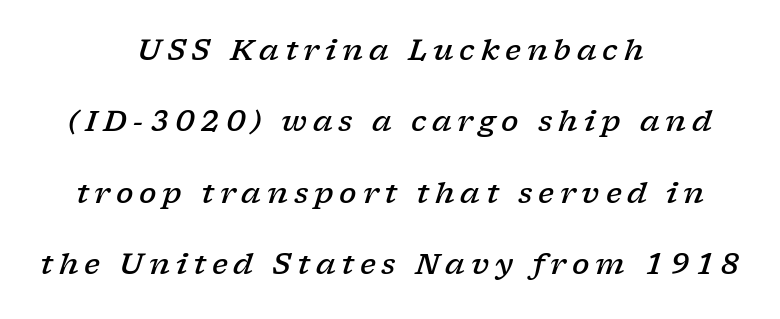
The face used here is seriffed, in the tradition of book romans. Compared with typical paragraphs, the rows here are farther apart. Leftover space on each line is divided equally before and after the words. The type is letterspaced generously, with wide tracking. Decoration check: the copy has no underline.
